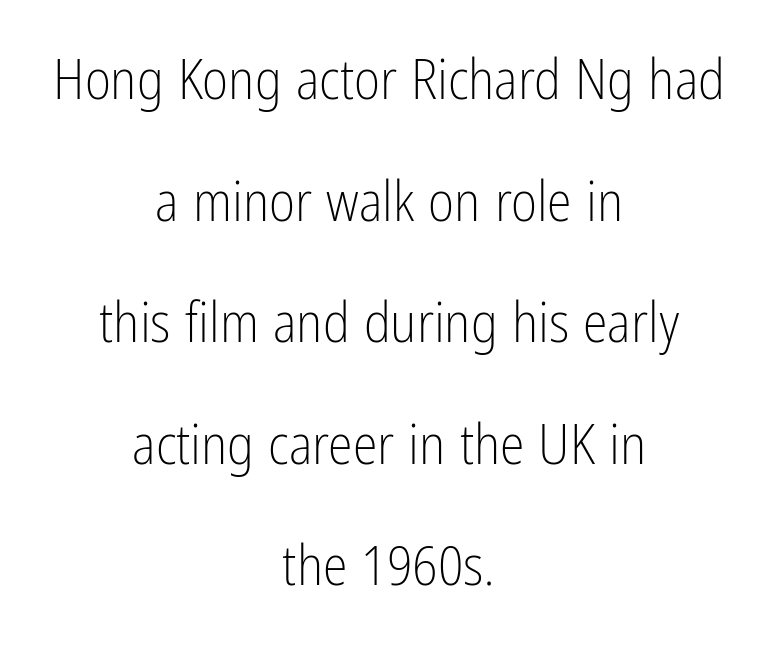
{"serif": "no", "italic": "no", "bold": "no", "weight": "light", "width": "condensed", "stroke_contrast": "low", "x_height": "medium", "monospaced": "no", "underline": "no", "align": "center", "line_spacing": "loose", "line_spacing_ratio": 2.17, "letter_spacing": "normal", "letter_spacing_em": 0.0, "glyph_px": 56}
